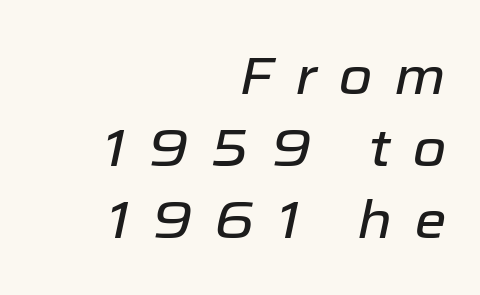
{"italic": "yes", "lean": "right", "slant_degrees": 12, "width": "normal", "stroke_contrast": "low", "x_height": "medium", "monospaced": "no", "underline": "no", "align": "right", "line_spacing": "normal", "line_spacing_ratio": 1.38, "letter_spacing": "wide", "letter_spacing_em": 0.42, "glyph_px": 52}
